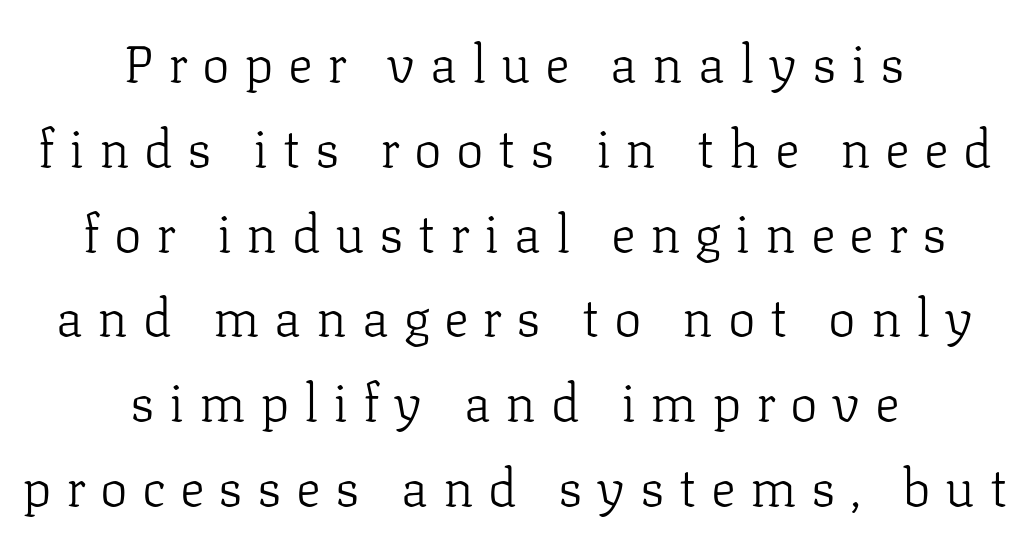
This rendering employs a face with finishing strokes, i.e., a serif. Casual observation: everything's sitting right in the middle. The string is rendered with underlining switched off. Proportional: the letters do not fall into vertical columns.
